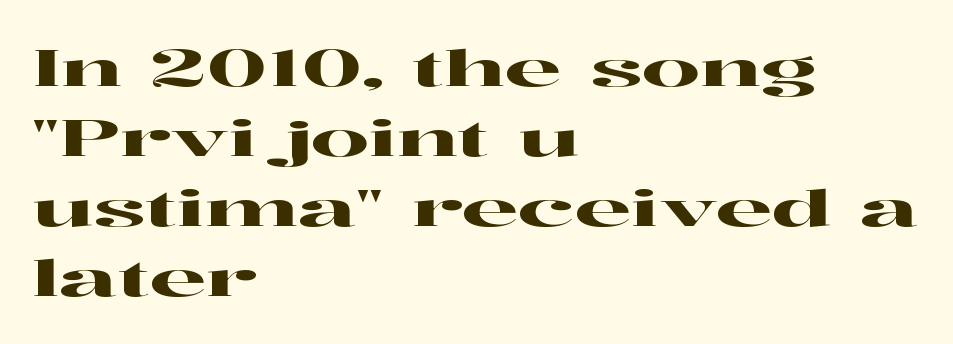
Q: Is the text italic (slanted)? A: No, it is upright.
Q: Is the typeface a serif or a sans-serif typeface? A: Serif.
Q: Is the text underlined? A: No.
Q: How is the paragraph aligned? A: Left-aligned.
Q: Is the spacing between letters normal or unusually wide? A: Normal.
Q: Is the spacing between lines tight, normal or loose? A: Normal.
Q: Width (condensed, normal, or wide)? A: Wide.
Q: Stroke contrast? A: High.
Q: x-height? A: Medium.
Q: Monospaced? A: No.
